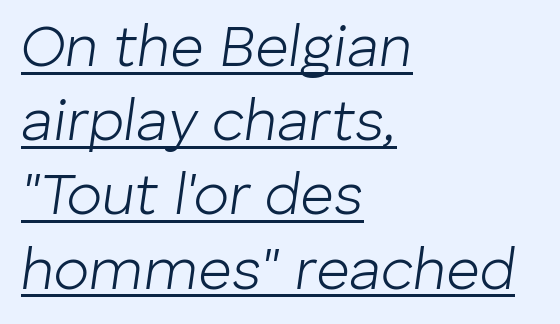
{"italic": "yes", "lean": "right", "slant_degrees": 8, "bold": "no", "weight": "light", "width": "normal", "stroke_contrast": "low", "x_height": "medium", "monospaced": "no", "underline": "yes", "align": "left", "line_spacing": "normal", "line_spacing_ratio": 1.28, "letter_spacing": "normal", "letter_spacing_em": 0.0, "glyph_px": 58}
